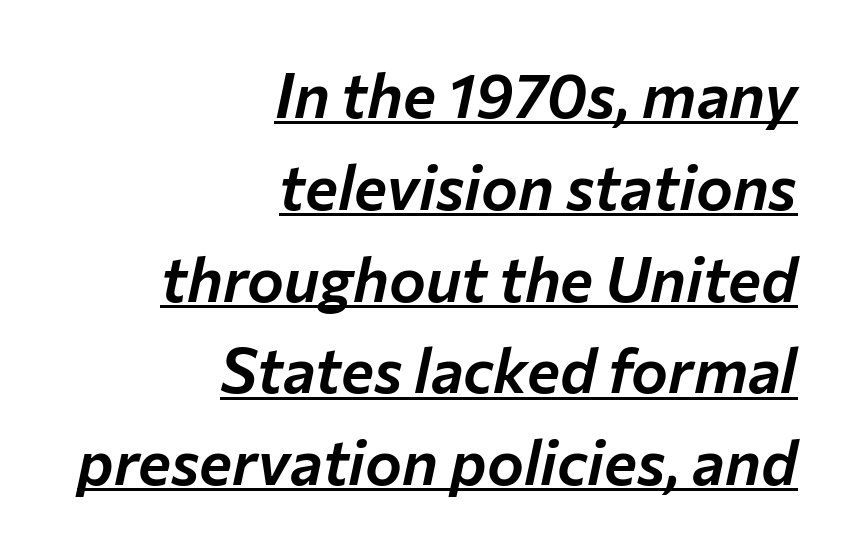
Q: Is the text italic (slanted)? A: Yes, it leans right by about 12 degrees.
Q: Is the text underlined? A: Yes.
Q: How is the paragraph aligned? A: Right-aligned.
Q: Is the spacing between letters normal or unusually wide? A: Normal.
Q: Is the spacing between lines tight, normal or loose? A: Normal.
Q: Width (condensed, normal, or wide)? A: Normal.
Q: Stroke contrast? A: Low.
Q: x-height? A: Medium.
Q: Monospaced? A: No.
